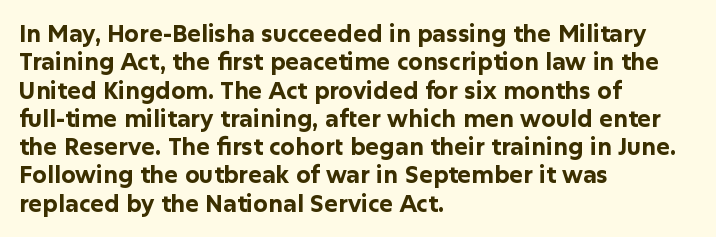
{"italic": "no", "bold": "yes", "underline": "no", "align": "left", "line_spacing_ratio": 1.23, "letter_spacing": "normal", "letter_spacing_em": 0.0, "glyph_px": 23}
